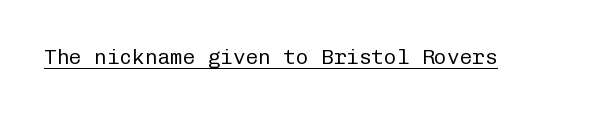
Q: Is the text bold? A: No.
Q: Is the text italic (slanted)? A: No, it is upright.
Q: Is the text underlined? A: Yes.
Q: Is the spacing between letters normal or unusually wide? A: Normal.
